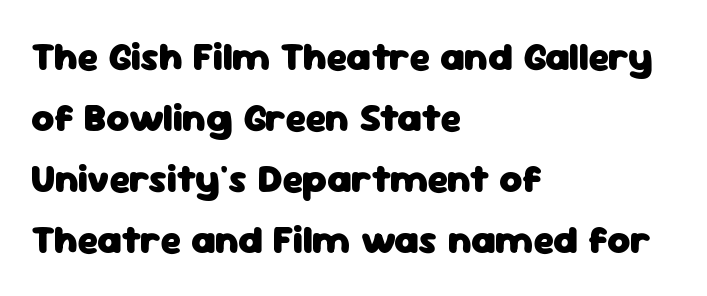
Q: Is the text bold? A: Yes.
Q: Is the text italic (slanted)? A: No, it is upright.
Q: Is the typeface a serif or a sans-serif typeface? A: Sans-serif.
Q: Is the text underlined? A: No.
Q: How is the paragraph aligned? A: Left-aligned.
Q: Is the spacing between letters normal or unusually wide? A: Normal.
Q: Is the spacing between lines tight, normal or loose? A: Normal.
Q: Width (condensed, normal, or wide)? A: Normal.
Q: Stroke contrast? A: Low.
Q: x-height? A: Medium.
Q: Monospaced? A: No.
